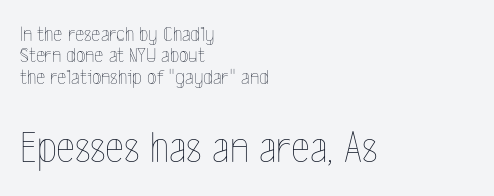
Ordinary non-slanted type is in use. Heft: none added — not bold. Quick note: interline space is minimal. Bare-footed words on every line. These lines are rendered in a variable-pitch font.
